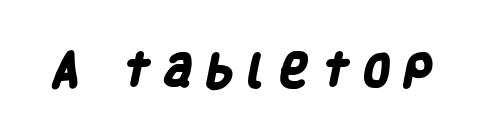
The image shows 36 px heavy, condensed sans-serif type; set unusually wide letter spacing (+0.36 em), not underlined; low stroke contrast and a large x-height.
